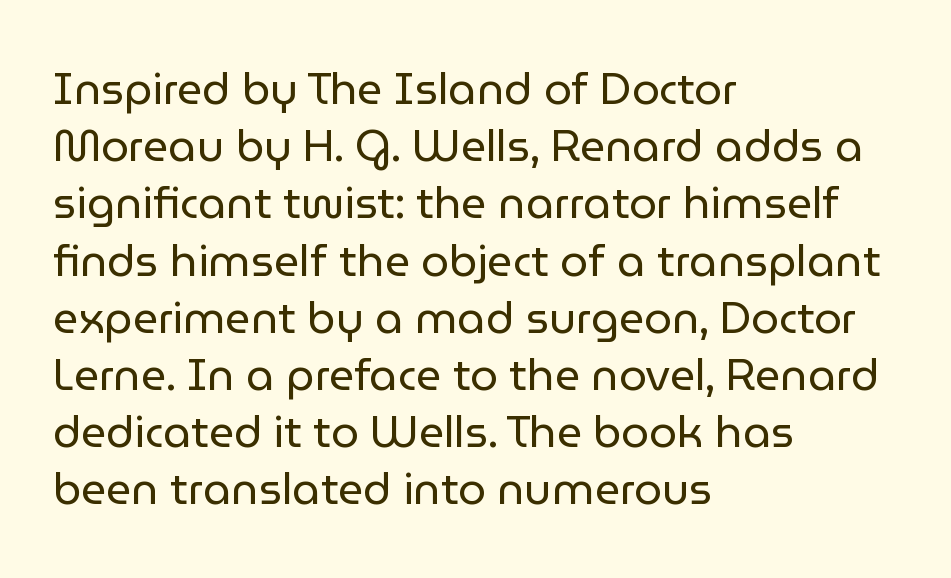
The characters are drawn with everyday or finer stroke widths. Check the space under the baseline: it is left empty. This is the regular roman posture of the typeface. Unlike a traditional serif, this face leaves its strokes unadorned. The horizontal fit of the characters is conventional and even.
